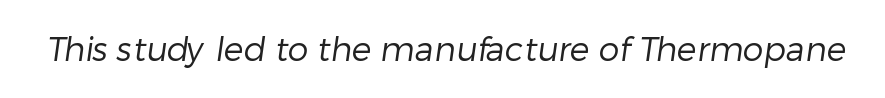
Q: Is the text bold? A: No.
Q: Is the typeface a serif or a sans-serif typeface? A: Sans-serif.
Q: Is the text underlined? A: No.
Q: Is the spacing between letters normal or unusually wide? A: Normal.
Q: Width (condensed, normal, or wide)? A: Normal.
Q: Stroke contrast? A: Low.
Q: x-height? A: Medium.
Q: Monospaced? A: No.
